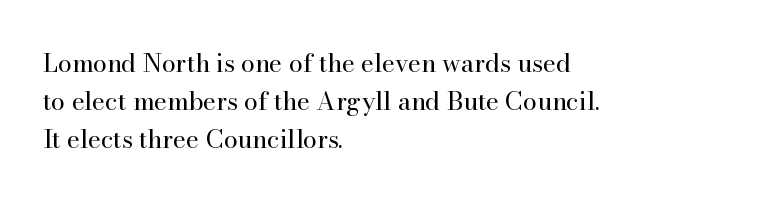
The image shows 25 px text type, upright; set left-aligned, normal line spacing (1.53x), normal letter spacing, not underlined.
